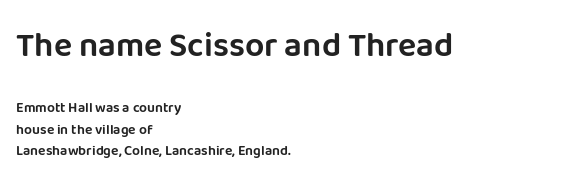
Q: Is the text italic (slanted)? A: No, it is upright.
Q: Is the typeface a serif or a sans-serif typeface? A: Sans-serif.
Q: Is the text underlined? A: No.
Q: How is the paragraph aligned? A: Left-aligned.
Q: Is the spacing between letters normal or unusually wide? A: Normal.
Q: Is the spacing between lines tight, normal or loose? A: Normal.
Q: Which block of text is set in a larger size, the first (top) or the second (bottom)? A: The first (top) one.
Q: Width (condensed, normal, or wide)? A: Normal.
Q: Stroke contrast? A: Low.
Q: x-height? A: Large.
Q: Monospaced? A: No.
